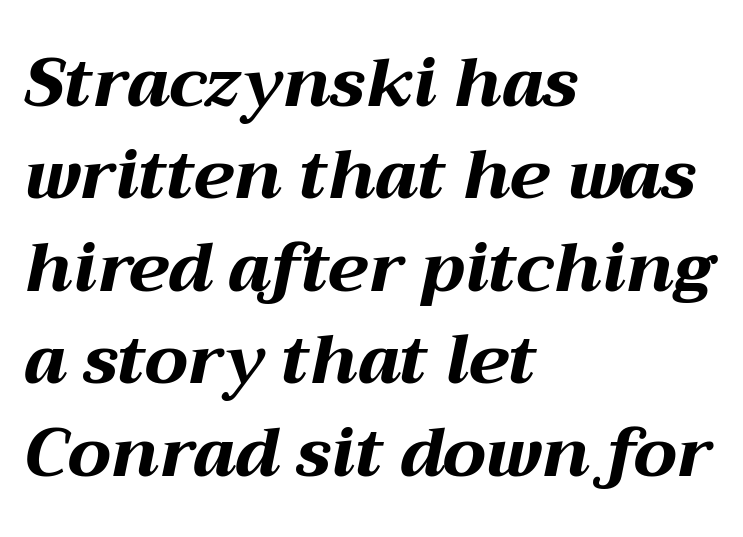
Q: Is the text bold? A: Yes.
Q: Is the text italic (slanted)? A: Yes, it leans right by about 12 degrees.
Q: Is the text underlined? A: No.
Q: How is the paragraph aligned? A: Left-aligned.
Q: Is the spacing between letters normal or unusually wide? A: Normal.
Q: Is the spacing between lines tight, normal or loose? A: Normal.
Q: Width (condensed, normal, or wide)? A: Wide.
Q: Stroke contrast? A: Medium.
Q: x-height? A: Medium.
Q: Monospaced? A: No.
